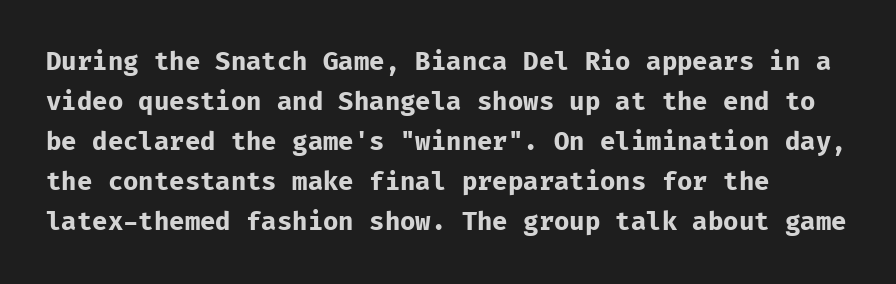
Tracking value appears to be zero — textbook default spacing. The text block is weighted toward the left margin, trailing off unevenly rightward. Posture: straight, roman, zero tilt. Regarding leading, the lines here are spaced in the standard way. Honestly, there is no underline to notice here at all. Thick stems and heavy bowls — unmistakably bold.
